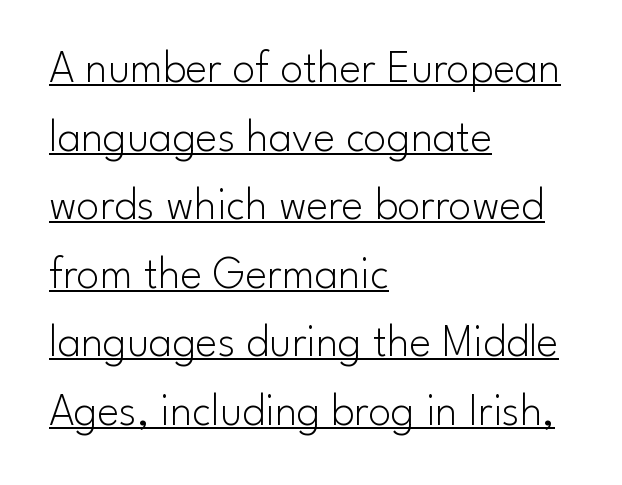
These lines are rendered in a variable-pitch font. The weight would be labelled regular, book, light, or lighter still. Looks like someone drew a line under every word here. The lettering stays uniformly vertical, giving the passage a roman look. Regarding serifs, this sample does without them.
